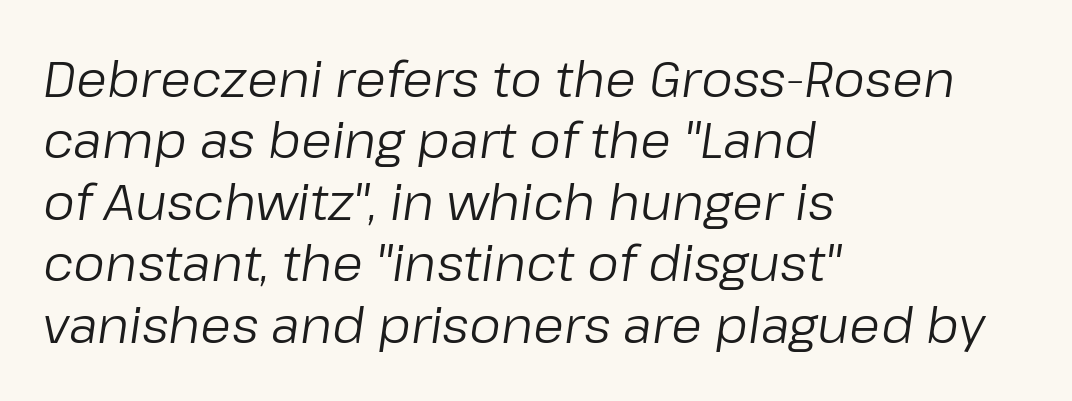
A typesetter would call this proportional, since set widths differ per character. This is oblique type, the kind used for emphasis or titles. Words appear dense and cohesive because spacing is normal. The passage is arranged the way most books set body copy — flush left.
